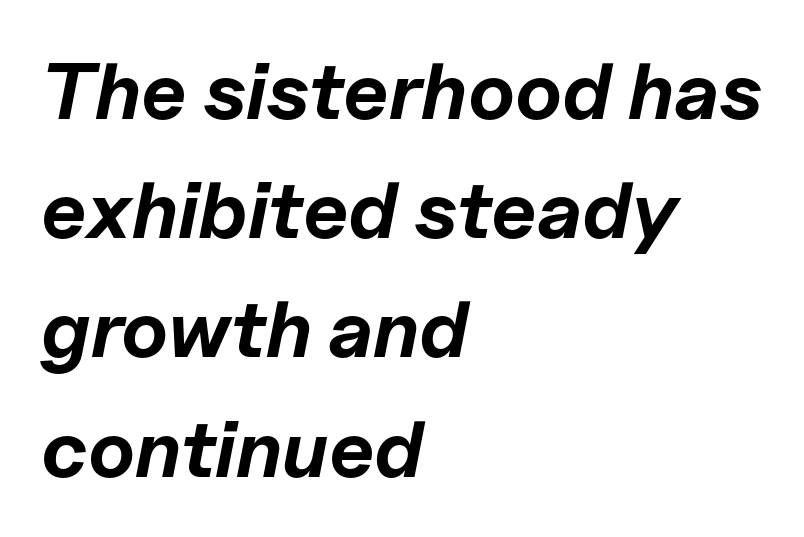
The image shows 80 px bold type, italic (leaning right); set left-aligned, normal line spacing (1.49x), normal letter spacing, not underlined; low stroke contrast and a medium x-height.
